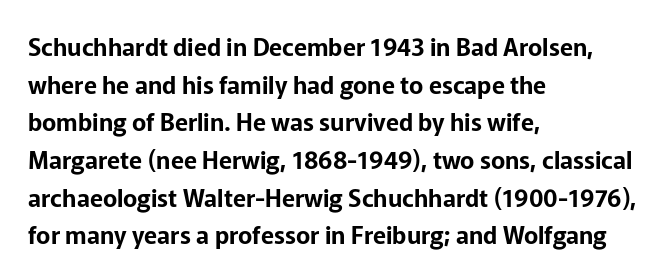
{"italic": "no", "underline": "no", "align": "left", "line_spacing": "normal", "line_spacing_ratio": 1.57, "letter_spacing": "normal", "letter_spacing_em": 0.0, "glyph_px": 24}
